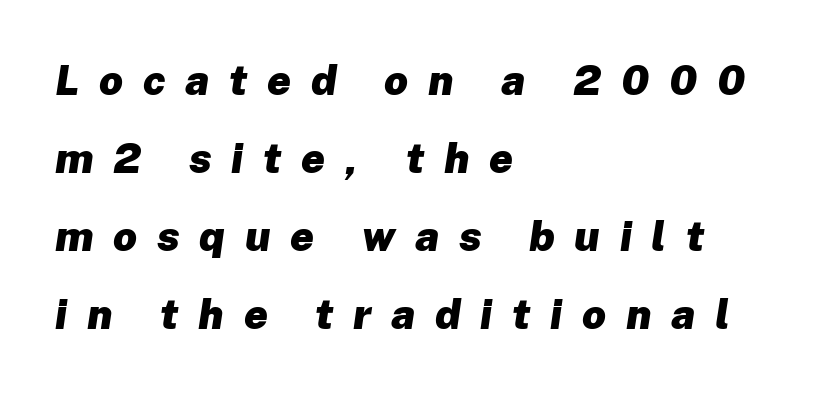
Q: Is the text bold? A: Yes.
Q: Is the text italic (slanted)? A: Yes, it leans right by about 8 degrees.
Q: Is the text underlined? A: No.
Q: How is the paragraph aligned? A: Left-aligned.
Q: Is the spacing between letters normal or unusually wide? A: Unusually wide.
Q: Width (condensed, normal, or wide)? A: Normal.
Q: Stroke contrast? A: Low.
Q: x-height? A: Medium.
Q: Monospaced? A: No.
